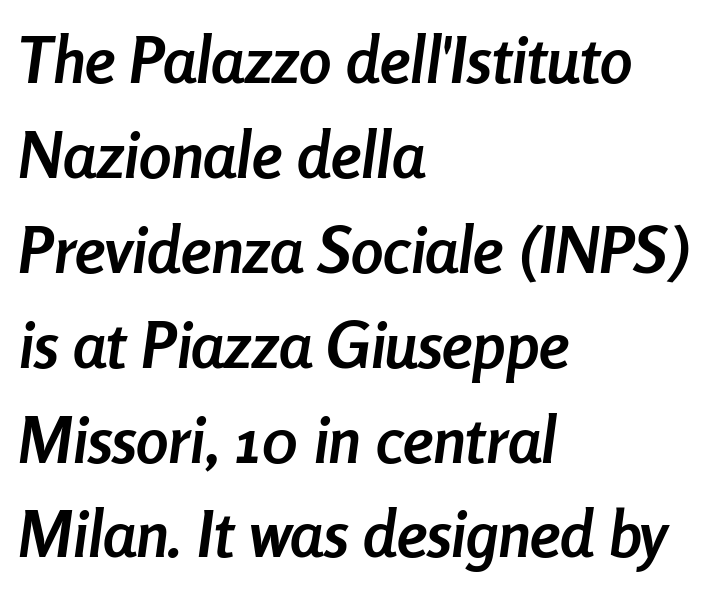
Q: Is the text bold? A: Yes.
Q: Is the text italic (slanted)? A: Yes, it leans right by about 8 degrees.
Q: Is the text underlined? A: No.
Q: How is the paragraph aligned? A: Left-aligned.
Q: Is the spacing between letters normal or unusually wide? A: Normal.
Q: Is the spacing between lines tight, normal or loose? A: Normal.
Q: Width (condensed, normal, or wide)? A: Condensed.
Q: Stroke contrast? A: Low.
Q: x-height? A: Medium.
Q: Monospaced? A: No.
